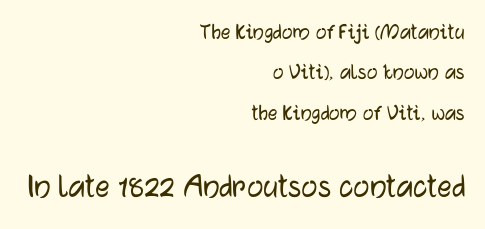
Q: Is the text italic (slanted)? A: No, it is upright.
Q: Is the typeface a serif or a sans-serif typeface? A: Sans-serif.
Q: Is the text underlined? A: No.
Q: How is the paragraph aligned? A: Right-aligned.
Q: Is the spacing between letters normal or unusually wide? A: Normal.
Q: Is the spacing between lines tight, normal or loose? A: Normal.
Q: Which block of text is set in a larger size, the first (top) or the second (bottom)? A: The second (bottom) one.
Q: Width (condensed, normal, or wide)? A: Normal.
Q: Stroke contrast? A: Low.
Q: x-height? A: Medium.
Q: Monospaced? A: No.
